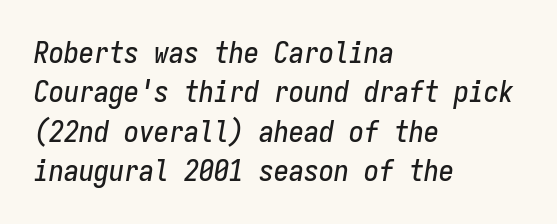
Q: Is the text italic (slanted)? A: Yes, it leans right by about 9 degrees.
Q: Is the text underlined? A: No.
Q: How is the paragraph aligned? A: Left-aligned.
Q: Is the spacing between letters normal or unusually wide? A: Normal.
Q: Is the spacing between lines tight, normal or loose? A: Normal.
Q: Width (condensed, normal, or wide)? A: Condensed.
Q: Stroke contrast? A: Low.
Q: x-height? A: Medium.
Q: Monospaced? A: Yes.
